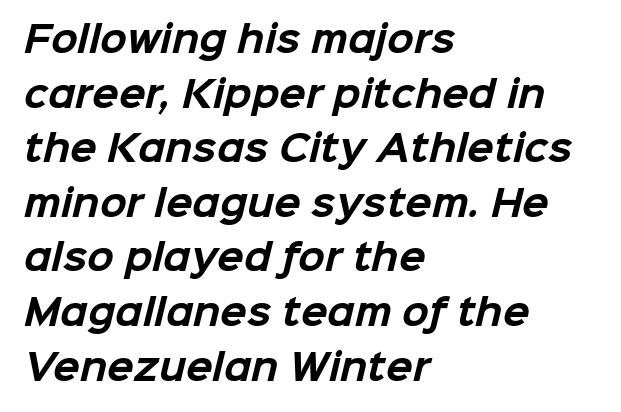
Looks like regular typesetting: each glyph gets only the width it needs. Letterform terminals end flat and unadorned throughout the passage. The vertical gap from one line to the next is medium. Bare-footed words on every line. A typesetter would call this zero additional tracking. Compared with an ordinary text face, these strokes are far heavier — a full bold.
